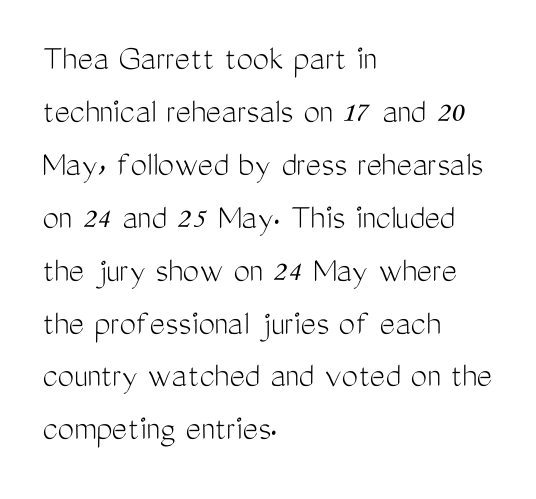
Q: Is the text bold? A: No.
Q: Is the text italic (slanted)? A: No, it is upright.
Q: Is the typeface a serif or a sans-serif typeface? A: Sans-serif.
Q: Is the text underlined? A: No.
Q: How is the paragraph aligned? A: Left-aligned.
Q: Is the spacing between letters normal or unusually wide? A: Normal.
Q: Is the spacing between lines tight, normal or loose? A: Normal.
Q: Width (condensed, normal, or wide)? A: Condensed.
Q: Stroke contrast? A: Medium.
Q: x-height? A: Medium.
Q: Monospaced? A: No.
